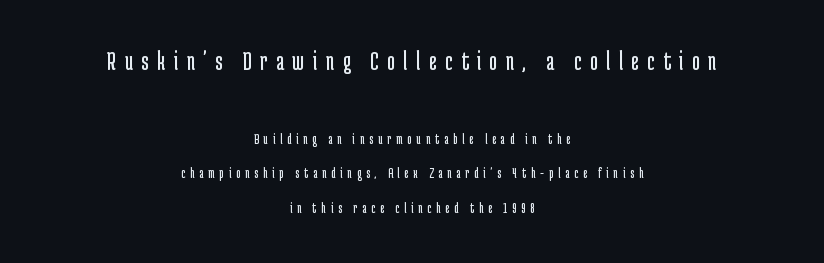
{"italic": "no", "bold": "no", "underline": "no", "align": "center", "line_spacing": "loose", "line_spacing_ratio": 2.3, "letter_spacing": "wide", "letter_spacing_em": 0.31, "larger_block": "first", "size_ratio": 1.8, "glyph_px": 27}
